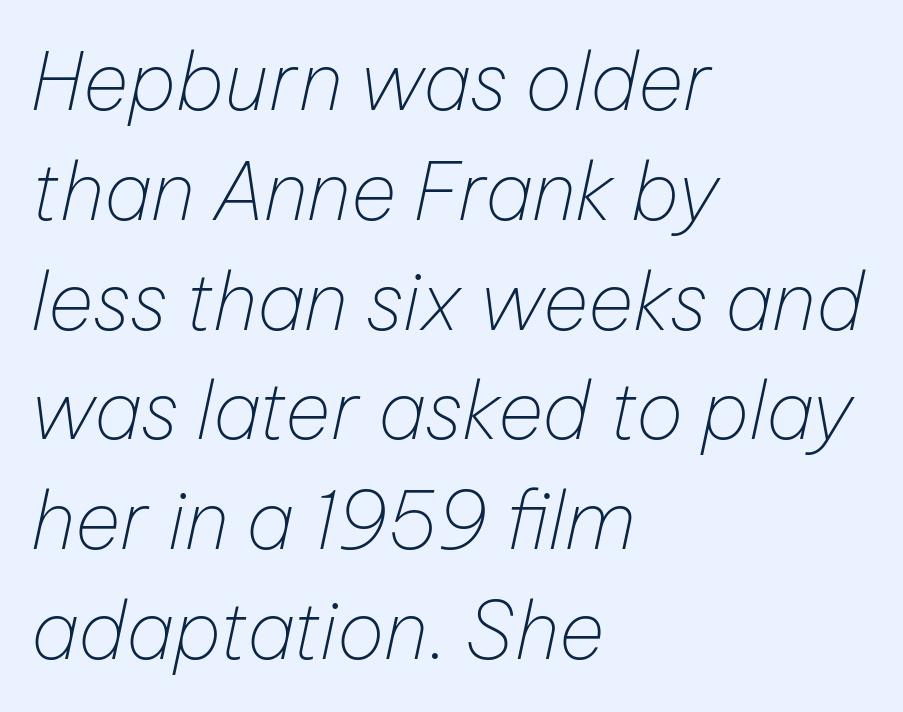
Q: Is the text bold? A: No.
Q: Is the text italic (slanted)? A: Yes, it leans right by about 12 degrees.
Q: Is the text underlined? A: No.
Q: How is the paragraph aligned? A: Left-aligned.
Q: Is the spacing between letters normal or unusually wide? A: Normal.
Q: Is the spacing between lines tight, normal or loose? A: Normal.
Q: Width (condensed, normal, or wide)? A: Normal.
Q: Stroke contrast? A: Low.
Q: x-height? A: Medium.
Q: Monospaced? A: No.
